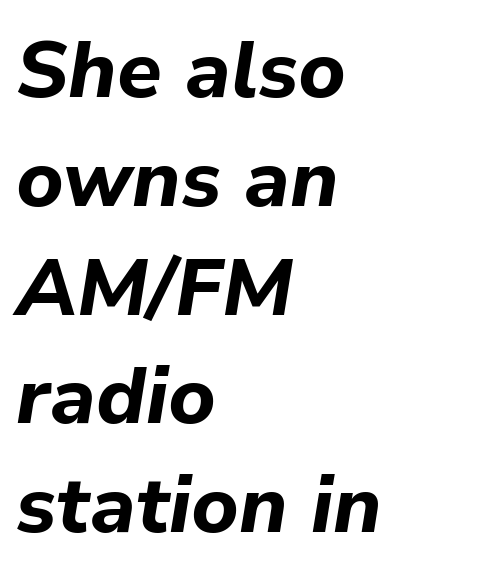
The ragged edge is on the right, which tells us the setting is flush left. Anything drawn beneath the words? Only blank space. Think of a printed novel: that variable character pitch is what you see here. When letters slant like this, we call the style italic.
